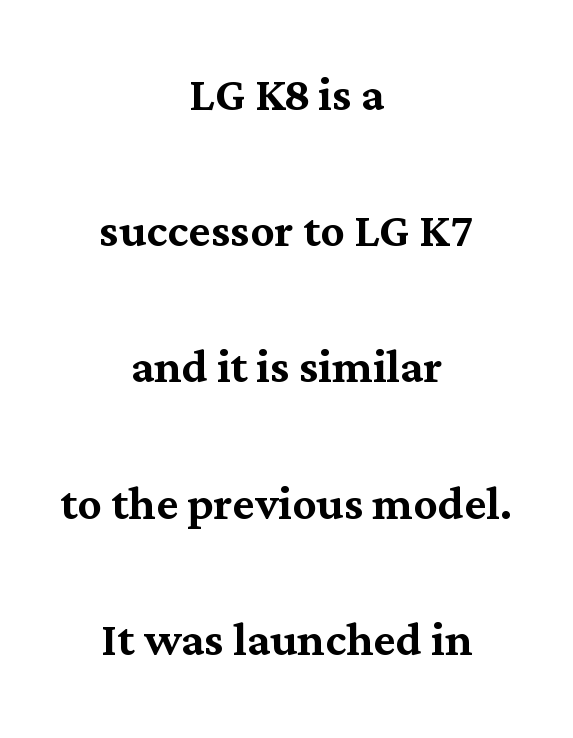
Beneath every word, the page is bare. This sample uses an upright cut, with every glyph sitting square on the baseline. The rendering uses natural spacing where letterforms have individual widths. Look at the tracking — it's just the regular setting, nothing added. Serif or sans? Serif — the stroke terminals have little feet.
